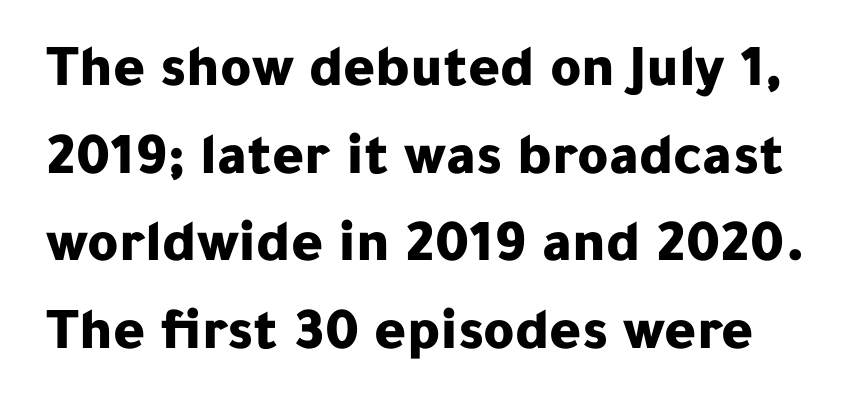
{"serif": "no", "italic": "no", "bold": "yes", "weight": "bold", "width": "normal", "stroke_contrast": "low", "x_height": "medium", "monospaced": "no", "underline": "no", "line_spacing": "normal", "line_spacing_ratio": 1.46, "letter_spacing": "normal", "letter_spacing_em": 0.0, "glyph_px": 60}
